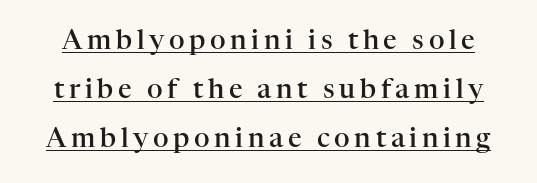
Does the lettering tilt? It doesn't — this is upright. The passage shown is underscored from start to finish. Typographic density is moderately raised because the face is semibold.
